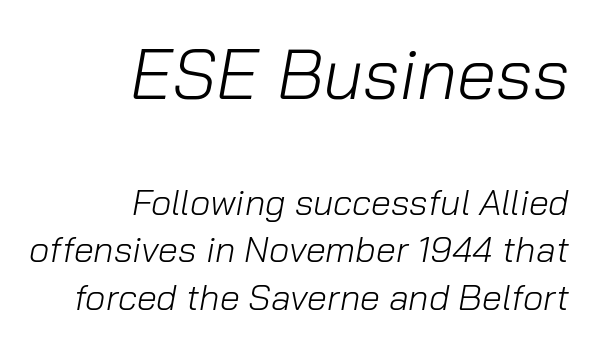
The lines in this sample share a right terminus and differ only in where they begin. You could call the tracking neutral — neither tight nor loose. The vertical gap from one line to the next is medium. Check under the words: just untouched page. The earlier block is typeset at a bigger size than the later block. These lines are rendered in a variable-pitch font.
